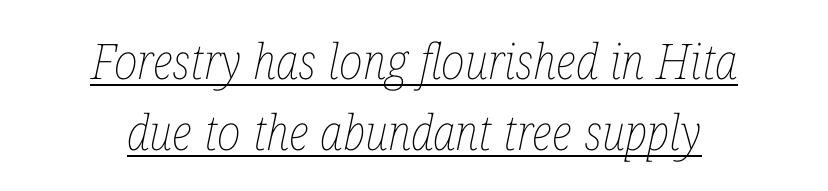
Leading matches the norm, producing a regular column. Italic: yes, the glyphs are oblique. These lines stack symmetrically, like a column narrowing and widening about its center. No chunkiness to these letters — they're not bold. Each word holds together tightly as a unit, with standard inter-letter gaps.
